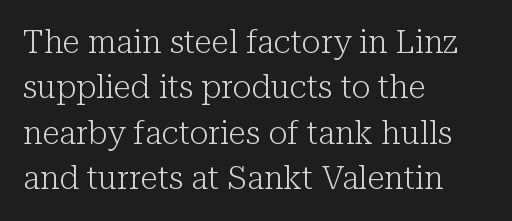
Is this a fixed-width face? No — the glyphs have proportional, varying widths. This is not heavy type; no bold has been used. Check where the strokes stop: tiny serifs finish them off. The words here are not underlined. Quick note: not italic, upright.
